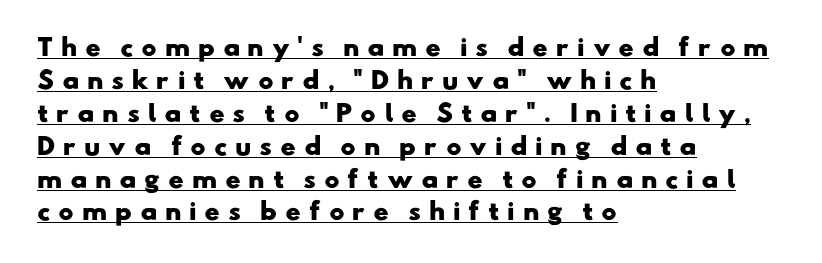
Q: Is the text bold? A: Yes.
Q: Is the text underlined? A: Yes.
Q: How is the paragraph aligned? A: Left-aligned.
Q: Is the spacing between letters normal or unusually wide? A: Unusually wide.
Q: Is the spacing between lines tight, normal or loose? A: Normal.
